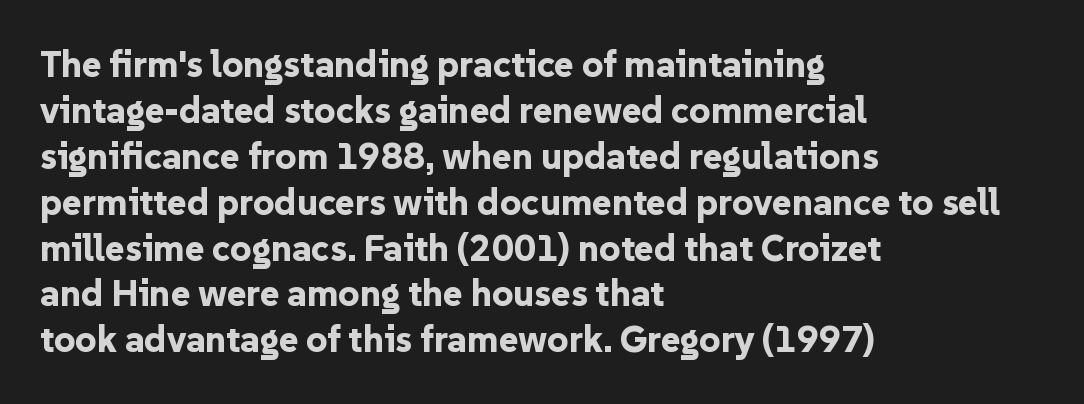
The image shows 37 px bold sans-serif type, upright; set left-aligned, line spacing 1.24x, normal letter spacing, not underlined; low stroke contrast and a medium x-height.
